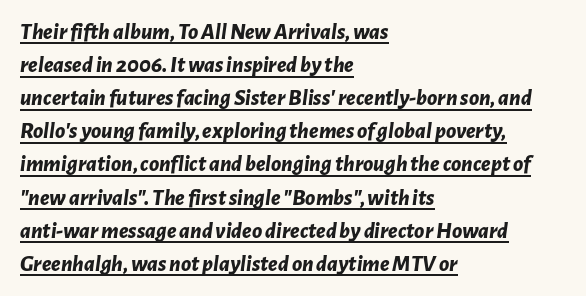
Q: Is the text bold? A: Yes.
Q: Is the text italic (slanted)? A: Yes, it leans right by about 7 degrees.
Q: Is the text underlined? A: Yes.
Q: How is the paragraph aligned? A: Left-aligned.
Q: Is the spacing between letters normal or unusually wide? A: Normal.
Q: Is the spacing between lines tight, normal or loose? A: Normal.
